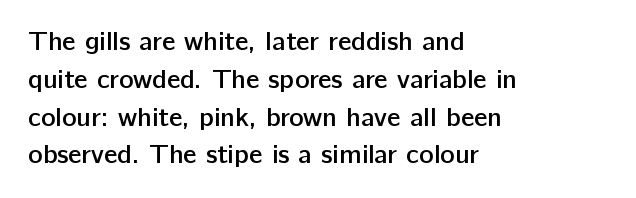
Q: Is the text bold? A: Semi-bold.
Q: Is the text italic (slanted)? A: No, it is upright.
Q: Is the text underlined? A: No.
Q: How is the paragraph aligned? A: Left-aligned.
Q: Is the spacing between letters normal or unusually wide? A: Normal.
Q: Is the spacing between lines tight, normal or loose? A: Normal.
